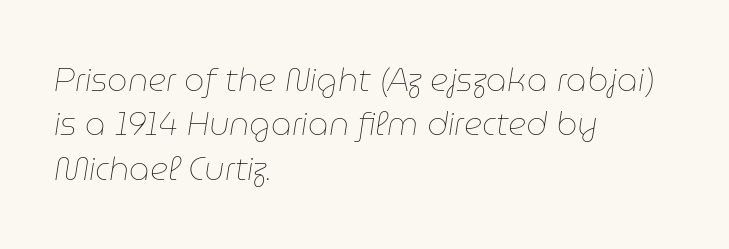
The designer left line spacing at the default. Nothing unusual about the tracking: characters are spaced as the font intends. Does the copy run flush right? No — it runs flush left. Proportional: the letters do not fall into vertical columns.
